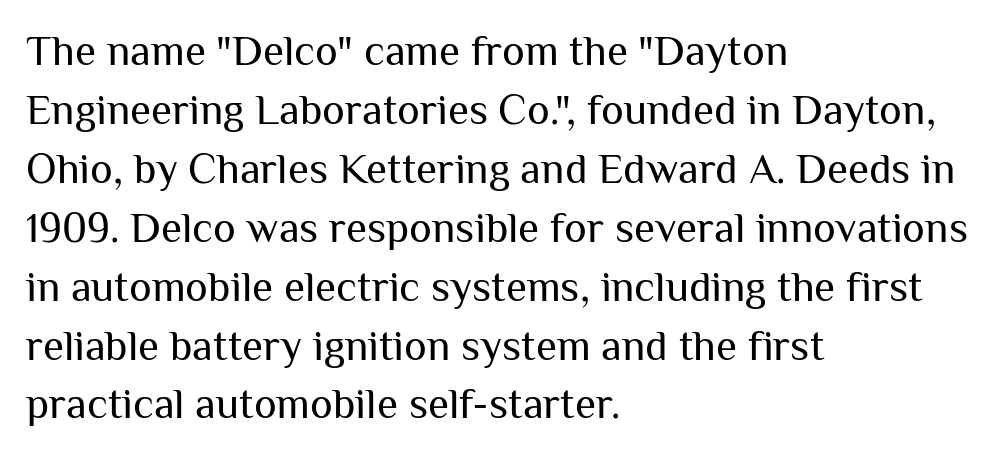
Q: Is the text bold? A: No.
Q: Is the text italic (slanted)? A: No, it is upright.
Q: Is the typeface a serif or a sans-serif typeface? A: Sans-serif.
Q: Is the text underlined? A: No.
Q: How is the paragraph aligned? A: Left-aligned.
Q: Is the spacing between letters normal or unusually wide? A: Normal.
Q: Is the spacing between lines tight, normal or loose? A: Normal.
Q: Width (condensed, normal, or wide)? A: Normal.
Q: Stroke contrast? A: Medium.
Q: x-height? A: Medium.
Q: Monospaced? A: No.
